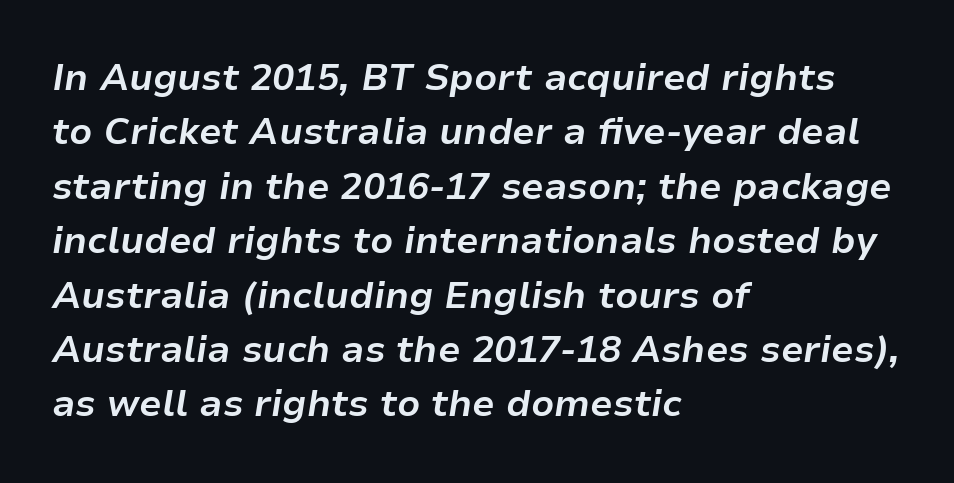
The image shows 37 px bold type, italic (leaning right); set left-aligned, normal line spacing (1.47x), normal letter spacing, not underlined; low stroke contrast and a medium x-height.
